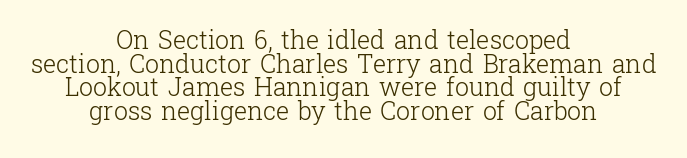
Q: Is the text bold? A: No.
Q: Is the text italic (slanted)? A: No, it is upright.
Q: Is the text underlined? A: No.
Q: How is the paragraph aligned? A: Centered.
Q: Is the spacing between letters normal or unusually wide? A: Normal.
Q: Is the spacing between lines tight, normal or loose? A: Tight.
